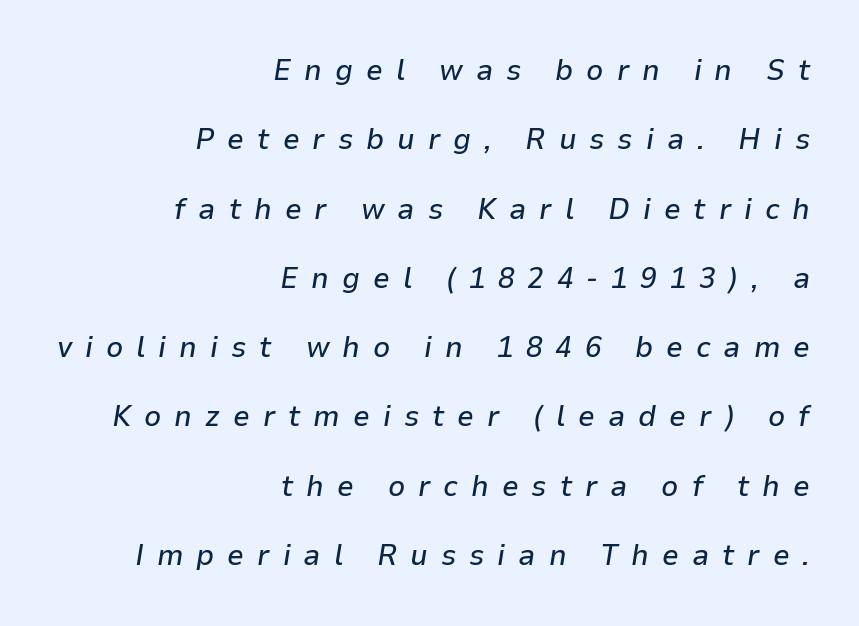
Q: Is the text italic (slanted)? A: Yes, it leans right by about 9 degrees.
Q: Is the text underlined? A: No.
Q: How is the paragraph aligned? A: Right-aligned.
Q: Is the spacing between letters normal or unusually wide? A: Unusually wide.
Q: Is the spacing between lines tight, normal or loose? A: Loose.
Q: Width (condensed, normal, or wide)? A: Normal.
Q: Stroke contrast? A: Low.
Q: x-height? A: Medium.
Q: Monospaced? A: No.
